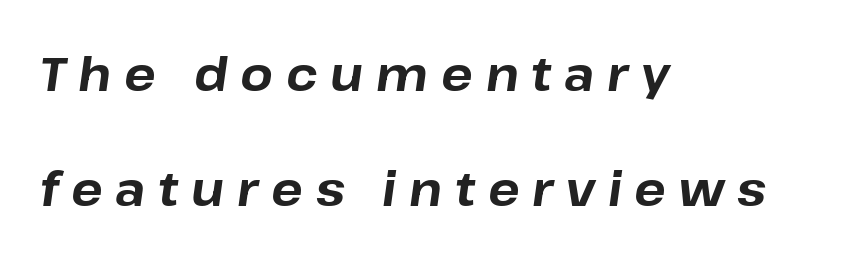
{"italic": "yes", "lean": "right", "slant_degrees": 8, "bold": "yes", "weight": "bold", "width": "normal", "stroke_contrast": "low", "x_height": "medium", "monospaced": "no", "underline": "no", "align": "left", "line_spacing": "loose", "line_spacing_ratio": 2.45, "letter_spacing": "wide", "letter_spacing_em": 0.27, "glyph_px": 47}
